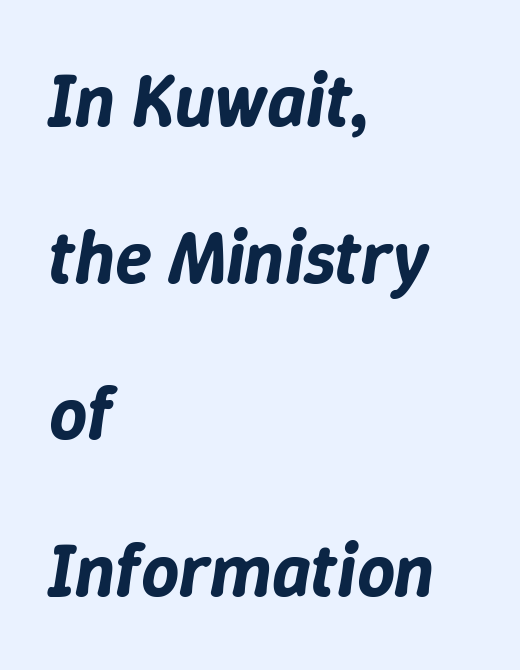
{"italic": "yes", "lean": "right", "slant_degrees": 9, "width": "normal", "stroke_contrast": "low", "x_height": "medium", "monospaced": "no", "underline": "no", "align": "left", "line_spacing": "loose", "line_spacing_ratio": 2.09, "letter_spacing": "normal", "letter_spacing_em": 0.0, "glyph_px": 75}
